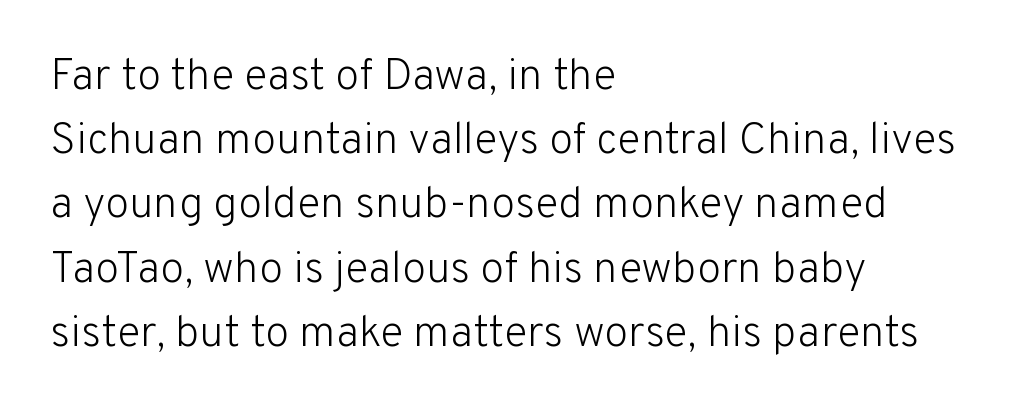
The rendering shows plain stroke endings on the letterforms — a sans-serif design. Character widths vary here, with narrow letters taking less room than wide ones. These lines keep a tight, regular rhythm from letter to letter. The font is comparable to plain body text, perhaps lighter.
